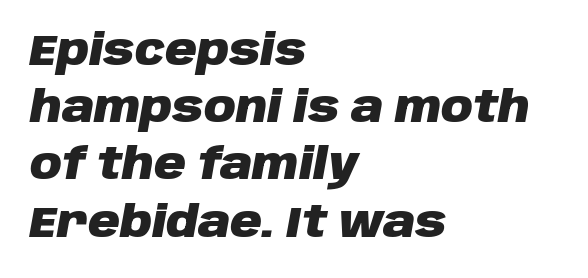
{"italic": "yes", "lean": "right", "slant_degrees": 10, "bold": "yes", "weight": "heavy", "width": "normal", "stroke_contrast": "low", "x_height": "large", "monospaced": "no", "underline": "no", "align": "left", "line_spacing": "normal", "line_spacing_ratio": 1.3, "letter_spacing": "normal", "letter_spacing_em": 0.0, "glyph_px": 44}
